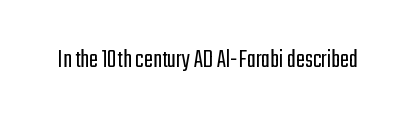
The image shows 27 px text type, upright; set normal letter spacing, not underlined.
